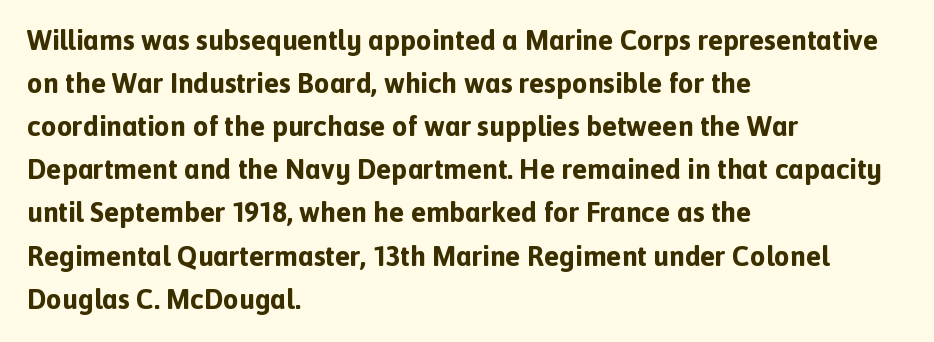
The image shows 28 px bold sans-serif type, upright; set left-aligned, normal line spacing (1.54x), normal letter spacing, not underlined; a medium x-height.
